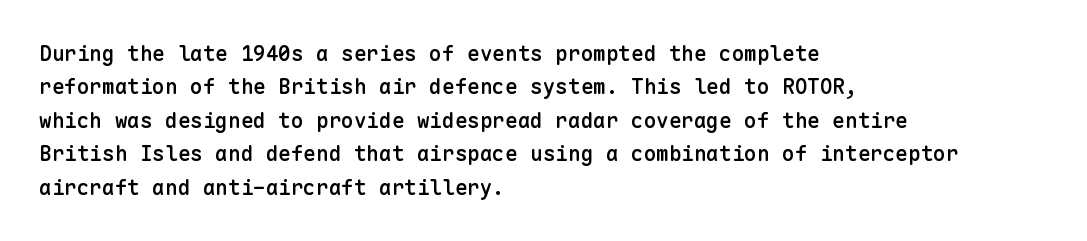
Q: Is the text bold? A: Semi-bold.
Q: Is the text italic (slanted)? A: No, it is upright.
Q: Is the text underlined? A: No.
Q: How is the paragraph aligned? A: Left-aligned.
Q: Is the spacing between letters normal or unusually wide? A: Normal.
Q: Is the spacing between lines tight, normal or loose? A: Normal.
